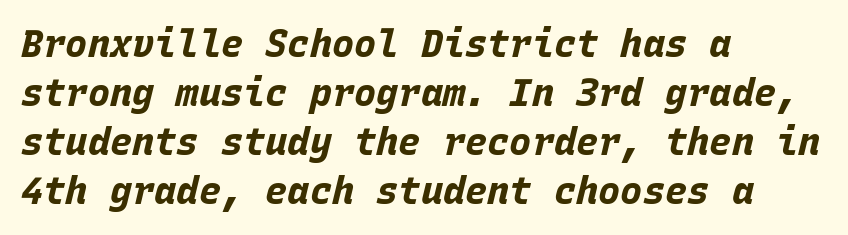
{"italic": "yes", "lean": "right", "slant_degrees": 15, "bold": "yes", "weight": "bold", "width": "normal", "stroke_contrast": "low", "x_height": "large", "monospaced": "yes", "underline": "no", "align": "left", "line_spacing": "normal", "line_spacing_ratio": 1.32, "letter_spacing": "normal", "letter_spacing_em": 0.0, "glyph_px": 37}
